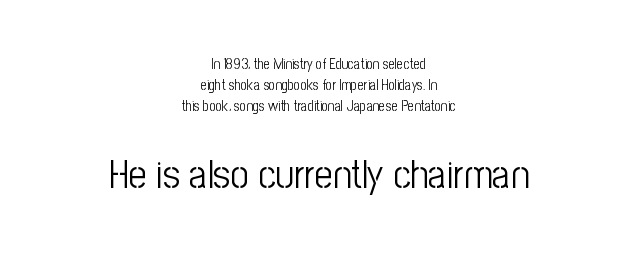
Q: Is the text bold? A: No.
Q: Is the text italic (slanted)? A: No, it is upright.
Q: Is the typeface a serif or a sans-serif typeface? A: Sans-serif.
Q: Is the text underlined? A: No.
Q: How is the paragraph aligned? A: Centered.
Q: Is the spacing between letters normal or unusually wide? A: Normal.
Q: Is the spacing between lines tight, normal or loose? A: Normal.
Q: Which block of text is set in a larger size, the first (top) or the second (bottom)? A: The second (bottom) one.
Q: Width (condensed, normal, or wide)? A: Condensed.
Q: Stroke contrast? A: Low.
Q: x-height? A: Medium.
Q: Monospaced? A: No.
